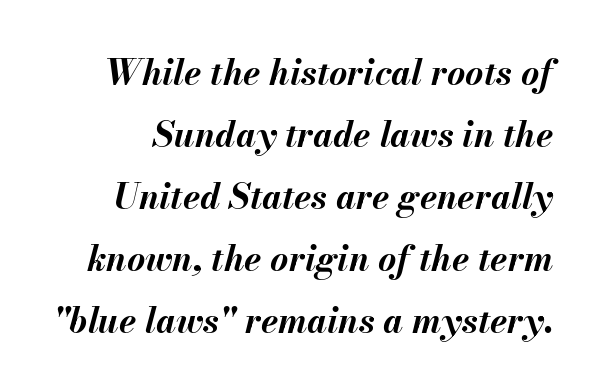
Q: Is the text bold? A: Yes.
Q: Is the text italic (slanted)? A: Yes, it leans right by about 13 degrees.
Q: Is the text underlined? A: No.
Q: Is the spacing between letters normal or unusually wide? A: Normal.
Q: Width (condensed, normal, or wide)? A: Normal.
Q: Stroke contrast? A: Medium.
Q: x-height? A: Small.
Q: Monospaced? A: No.
